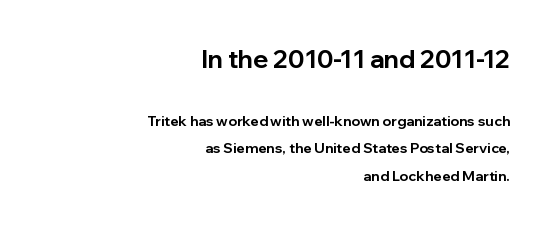
Emphasis by weight is at full strength: bold. Which chunk is bigger? The first one — the top block dwarfs the bottom. Designer's note — italics off, roman on. In terms of leading, this rendering errs on the spacious side. No extra tracking has been applied to these lines.
